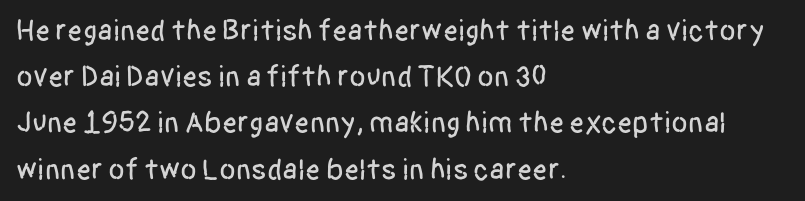
The face used here is rendered with its standard letterfit. The space directly below the letters is spotless. The leading is moderate, giving the passage an even texture. The paragraph shown leans on its left margin. Ascenders rise straight up at ninety degrees. You could not count columns in this text — the font is proportionally spaced.
